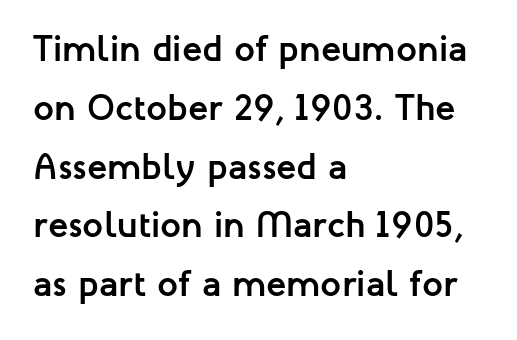
Q: Is the text bold? A: Yes.
Q: Is the text italic (slanted)? A: No, it is upright.
Q: Is the typeface a serif or a sans-serif typeface? A: Sans-serif.
Q: Is the text underlined? A: No.
Q: How is the paragraph aligned? A: Left-aligned.
Q: Is the spacing between letters normal or unusually wide? A: Normal.
Q: Is the spacing between lines tight, normal or loose? A: Normal.
Q: Width (condensed, normal, or wide)? A: Normal.
Q: Stroke contrast? A: Low.
Q: x-height? A: Medium.
Q: Monospaced? A: No.
